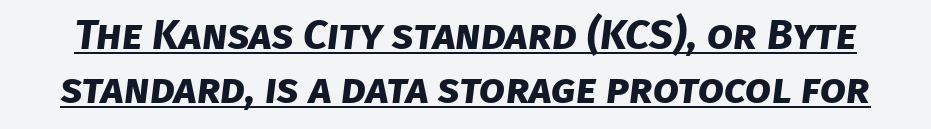
The image shows 42 px bold sans-serif type; set normal line spacing (1.28x), normal letter spacing, underlined; low stroke contrast and a large x-height.
